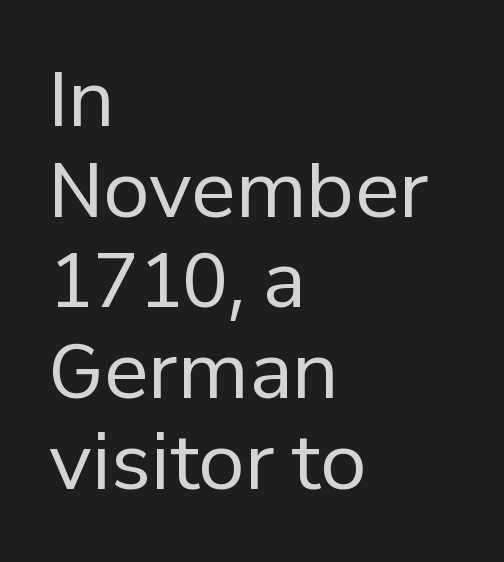
Q: Is the text bold? A: No.
Q: Is the text italic (slanted)? A: No, it is upright.
Q: Is the typeface a serif or a sans-serif typeface? A: Sans-serif.
Q: Is the text underlined? A: No.
Q: How is the paragraph aligned? A: Left-aligned.
Q: Is the spacing between letters normal or unusually wide? A: Normal.
Q: Width (condensed, normal, or wide)? A: Normal.
Q: Stroke contrast? A: Low.
Q: x-height? A: Medium.
Q: Monospaced? A: No.
